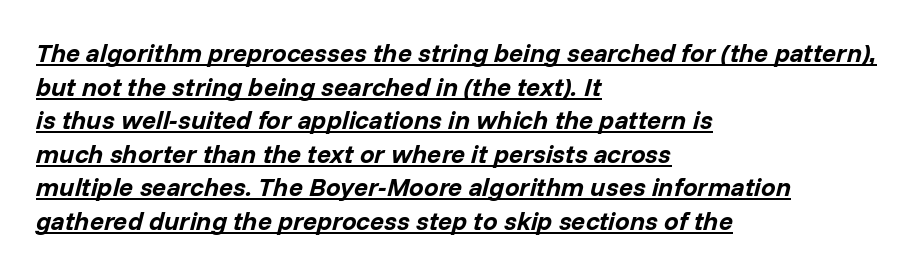
Q: Is the text bold? A: Yes.
Q: Is the text italic (slanted)? A: Yes, it leans right by about 14 degrees.
Q: Is the text underlined? A: Yes.
Q: How is the paragraph aligned? A: Left-aligned.
Q: Is the spacing between letters normal or unusually wide? A: Normal.
Q: Is the spacing between lines tight, normal or loose? A: Normal.
